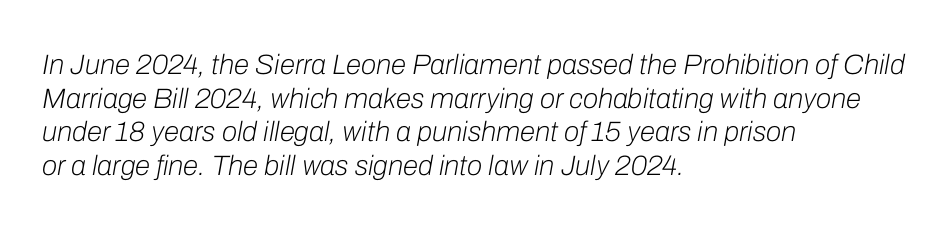
Q: Is the text bold? A: No.
Q: Is the text italic (slanted)? A: Yes, it leans right by about 10 degrees.
Q: Is the text underlined? A: No.
Q: How is the paragraph aligned? A: Left-aligned.
Q: Is the spacing between letters normal or unusually wide? A: Normal.
Q: Width (condensed, normal, or wide)? A: Normal.
Q: Stroke contrast? A: Low.
Q: x-height? A: Medium.
Q: Monospaced? A: No.
